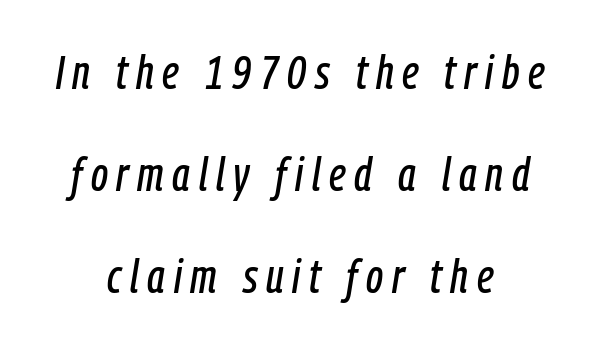
The rendering uses a large line-height, opening up the rows. The compositor balanced each line on the midline. A typesetter would call this proportional, since set widths differ per character. The passage shown is not underscored anywhere.
